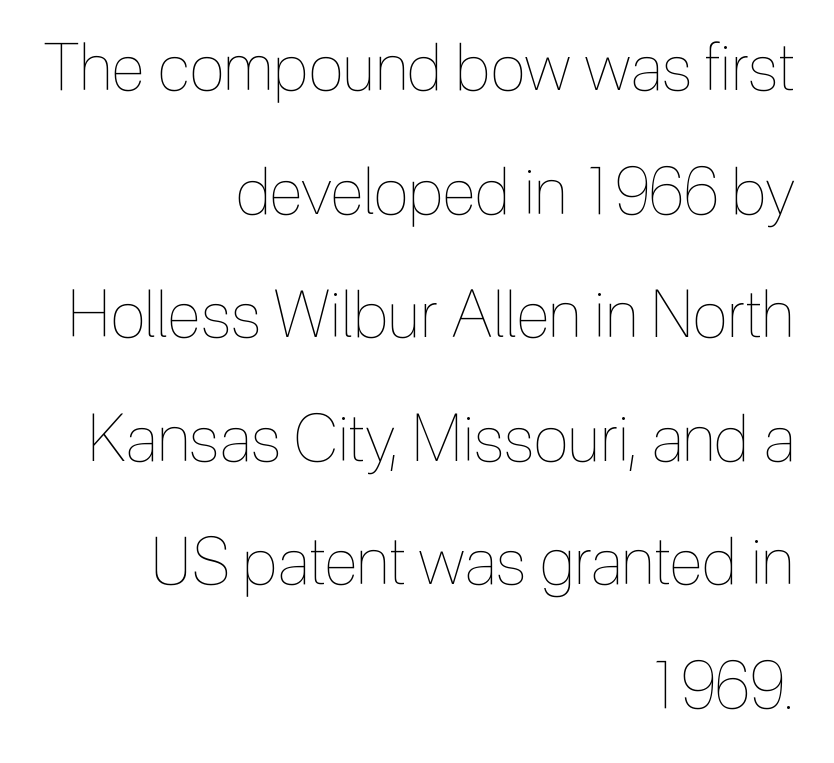
The image shows 64 px thin, condensed type, upright; set right-aligned, loose line spacing (1.93x), normal letter spacing, not underlined; a medium x-height.
